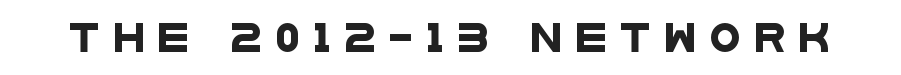
Nope, no serifs anywhere on these letters. You could not count columns in this text — the font is proportionally spaced. Check the space under the baseline: it is left empty. Look at the tracking — it's clearly loosened, letters drifting apart.
